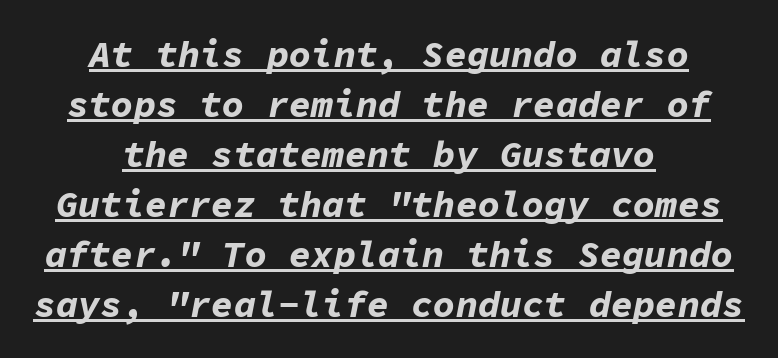
The image shows 37 px bold type, italic (leaning right), monospaced; set centered, normal line spacing (1.35x), normal letter spacing, underlined; low stroke contrast and a medium x-height.
